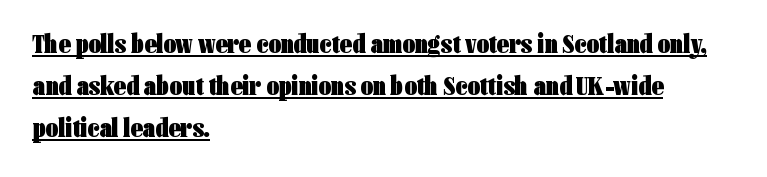
{"italic": "no", "bold": "yes", "underline": "yes", "align": "left", "line_spacing": "normal", "line_spacing_ratio": 1.56, "letter_spacing": "normal", "letter_spacing_em": 0.0, "glyph_px": 27}
